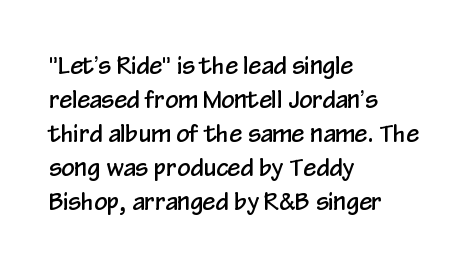
{"italic": "no", "underline": "no", "align": "left", "line_spacing": "normal", "line_spacing_ratio": 1.48, "letter_spacing": "normal", "letter_spacing_em": 0.0, "glyph_px": 23}
